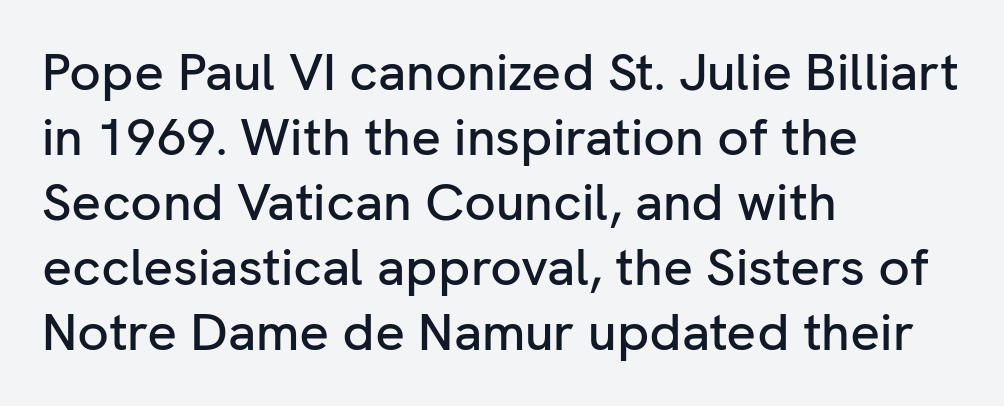
{"serif": "no", "italic": "no", "width": "normal", "stroke_contrast": "low", "x_height": "medium", "monospaced": "no", "underline": "no", "align": "left", "line_spacing": "normal", "line_spacing_ratio": 1.25, "letter_spacing": "normal", "letter_spacing_em": 0.0, "glyph_px": 52}
